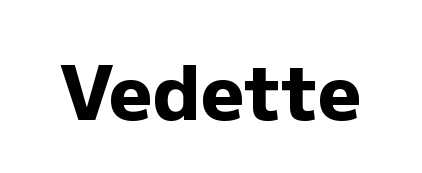
The image shows 76 px heavy sans-serif type, upright; set normal letter spacing, not underlined; low stroke contrast and a medium x-height.
